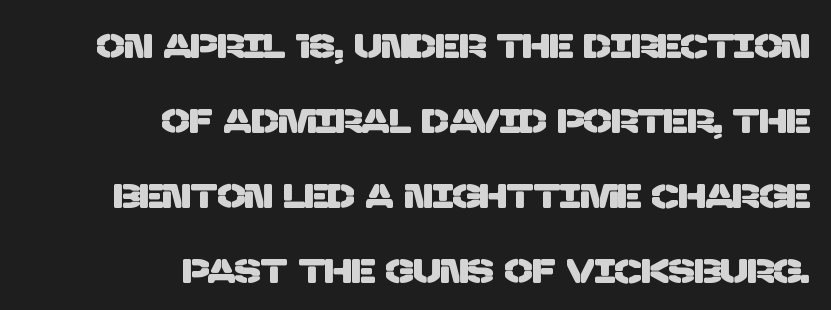
The image shows 33 px sans-serif type; set right-aligned, loose line spacing (2.27x), normal letter spacing, not underlined; low stroke contrast and a large x-height.
